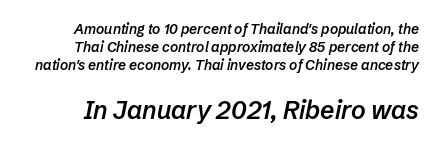
The later block is typeset at a bigger size than the earlier block. Descenders are the only things crossing below the line. How heavy is the stroke? Medium-heavy — a semibold, shy of bold. These lines sit exactly where default settings would place them.
